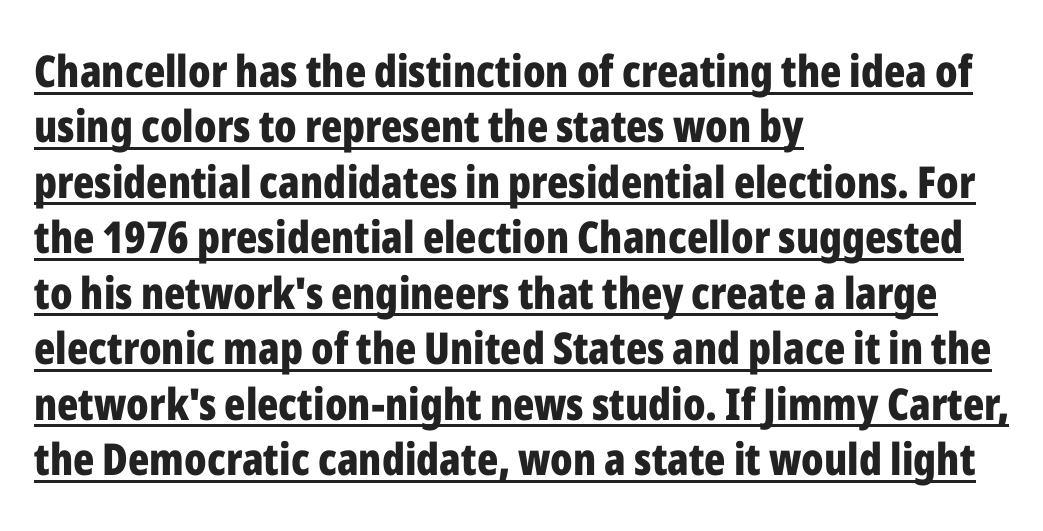
Q: Is the text bold? A: Yes.
Q: Is the text italic (slanted)? A: No, it is upright.
Q: Is the typeface a serif or a sans-serif typeface? A: Sans-serif.
Q: Is the text underlined? A: Yes.
Q: How is the paragraph aligned? A: Left-aligned.
Q: Is the spacing between letters normal or unusually wide? A: Normal.
Q: Is the spacing between lines tight, normal or loose? A: Normal.
Q: Width (condensed, normal, or wide)? A: Condensed.
Q: Stroke contrast? A: Low.
Q: x-height? A: Medium.
Q: Monospaced? A: No.
